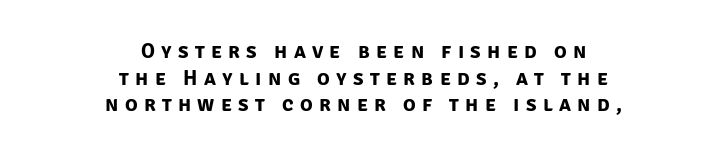
Q: Is the text bold? A: Yes.
Q: Is the text underlined? A: No.
Q: How is the paragraph aligned? A: Centered.
Q: Is the spacing between letters normal or unusually wide? A: Unusually wide.
Q: Is the spacing between lines tight, normal or loose? A: Normal.
